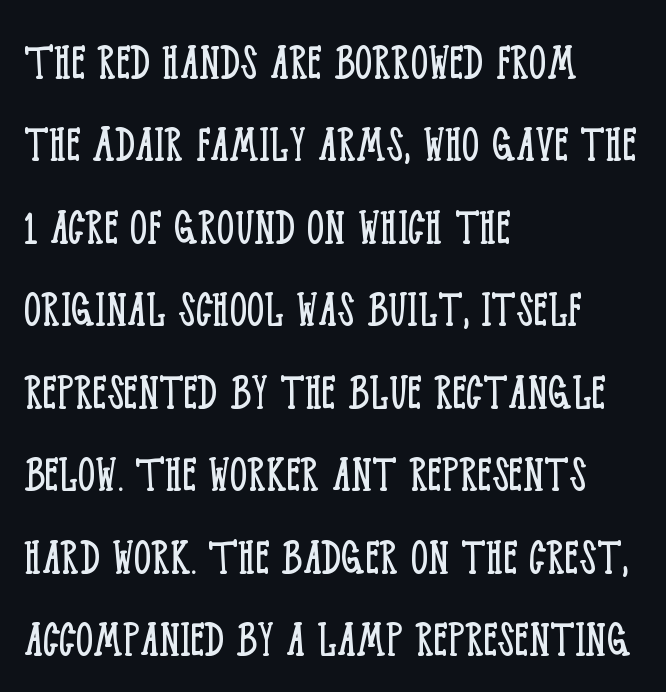
{"serif": "yes", "italic": "no", "bold": "no", "weight": "light", "width": "condensed", "stroke_contrast": "low", "x_height": "large", "monospaced": "no", "underline": "no", "align": "left", "line_spacing": "normal", "line_spacing_ratio": 1.5, "letter_spacing": "normal", "letter_spacing_em": 0.0, "glyph_px": 55}
